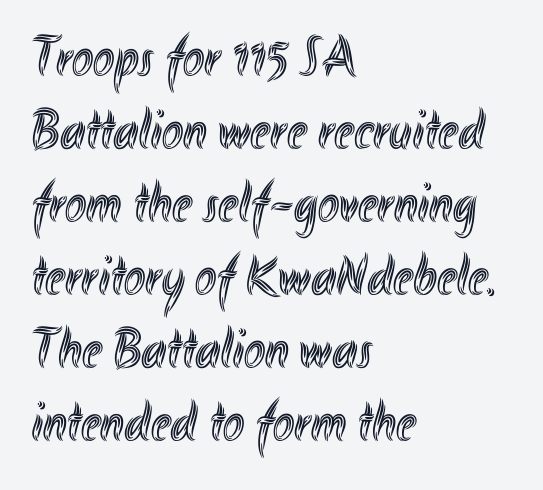
The image shows 57 px condensed type; set left-aligned, normal line spacing (1.28x), normal letter spacing, not underlined; a small x-height.
